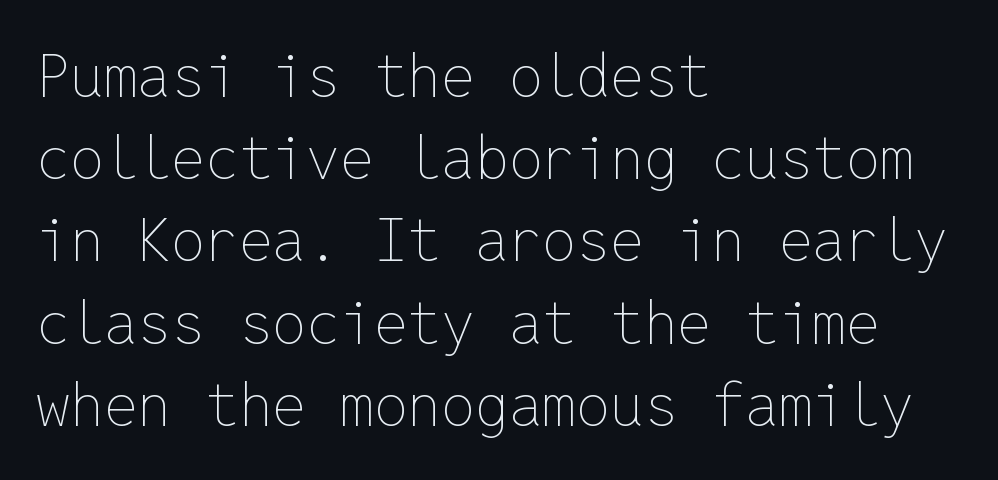
The image shows 60 px thin type, upright, monospaced; set left-aligned, normal line spacing (1.37x), normal letter spacing, not underlined; low stroke contrast and a medium x-height.
